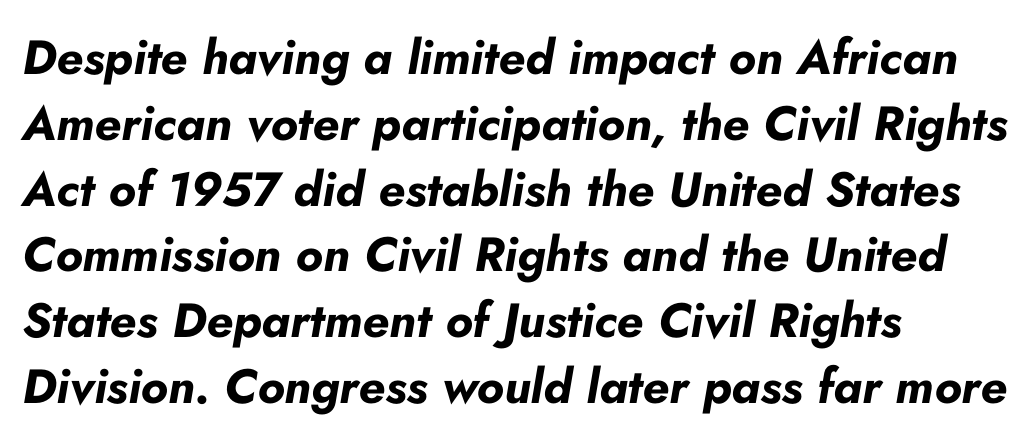
{"italic": "yes", "lean": "right", "slant_degrees": 10, "bold": "yes", "weight": "bold", "width": "normal", "stroke_contrast": "low", "x_height": "small", "monospaced": "no", "underline": "no", "align": "left", "line_spacing": "normal", "line_spacing_ratio": 1.37, "letter_spacing": "normal", "letter_spacing_em": 0.0, "glyph_px": 48}
